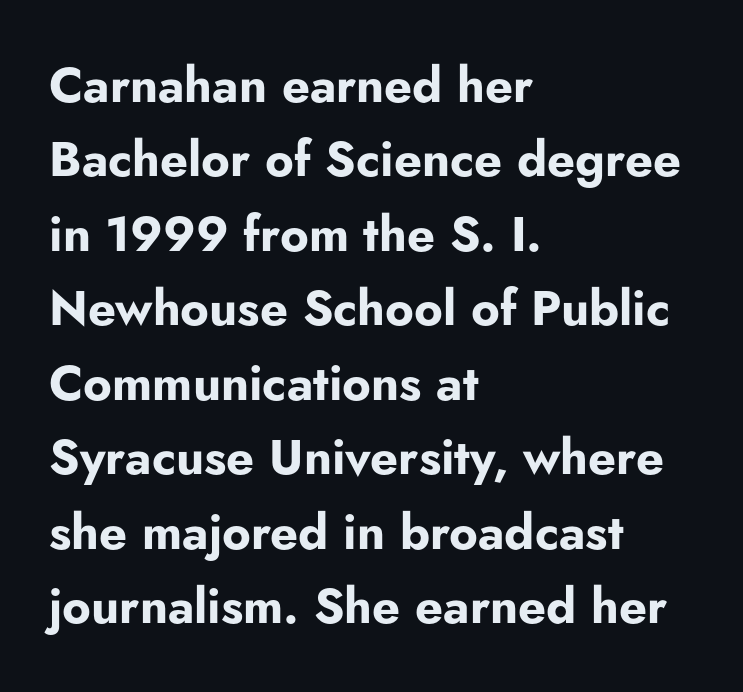
Q: Is the text bold? A: Yes.
Q: Is the text italic (slanted)? A: No, it is upright.
Q: Is the typeface a serif or a sans-serif typeface? A: Sans-serif.
Q: Is the text underlined? A: No.
Q: How is the paragraph aligned? A: Left-aligned.
Q: Is the spacing between letters normal or unusually wide? A: Normal.
Q: Is the spacing between lines tight, normal or loose? A: Normal.
Q: Width (condensed, normal, or wide)? A: Normal.
Q: Stroke contrast? A: Low.
Q: x-height? A: Small.
Q: Monospaced? A: No.
